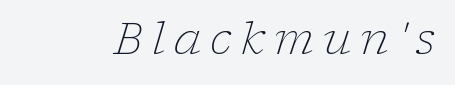
Q: Is the text bold? A: No.
Q: Is the text italic (slanted)? A: Yes, it leans right by about 17 degrees.
Q: Is the typeface a serif or a sans-serif typeface? A: Serif.
Q: Is the text underlined? A: No.
Q: Is the spacing between letters normal or unusually wide? A: Unusually wide.
Q: Width (condensed, normal, or wide)? A: Normal.
Q: Stroke contrast? A: Low.
Q: x-height? A: Medium.
Q: Monospaced? A: No.
